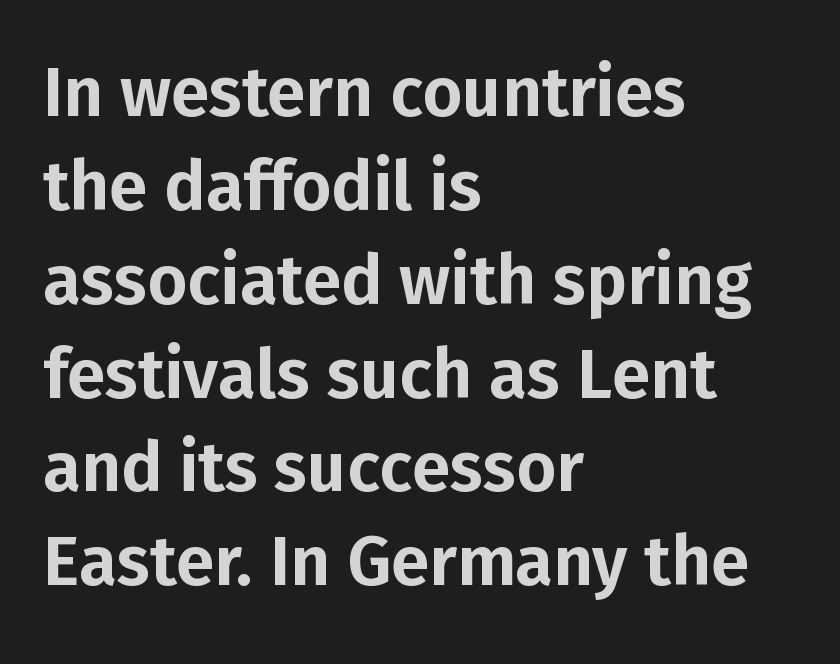
In terms of letterform style, serifs are entirely absent. The lines in this sample share a left origin and differ only in where they stop. The gaps between neighbouring characters are ordinary and unremarkable. Type without underlining. Compared with typical paragraphs, the rows here are spaced about the same.
